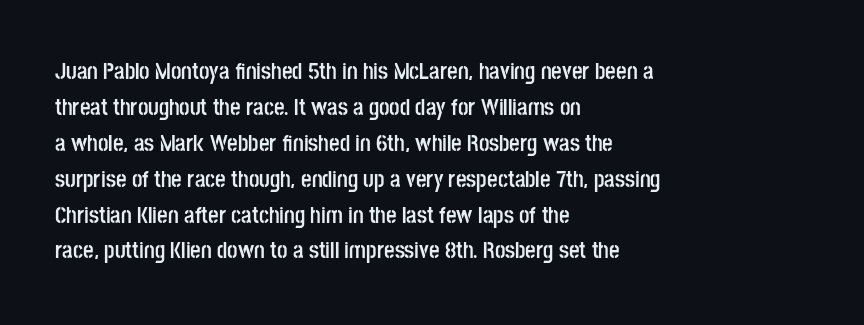
The image shows 23 px bold type, upright; set left-aligned, normal line spacing (1.56x), normal letter spacing, not underlined.
